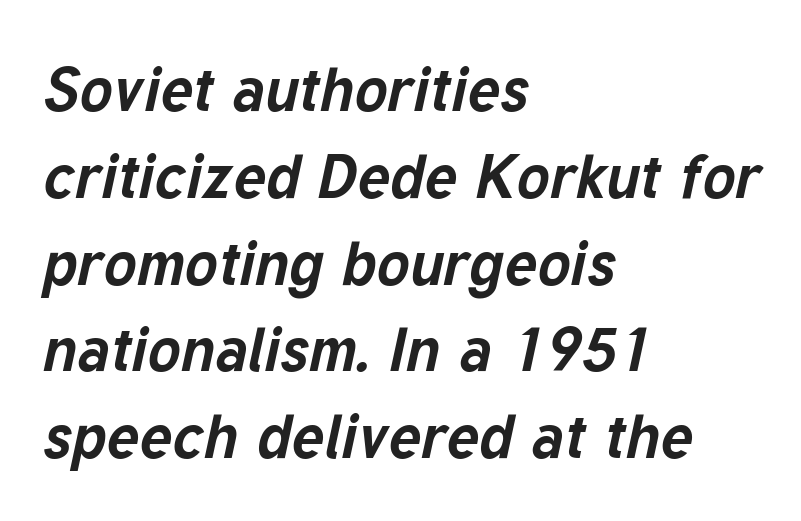
Each new line begins a customary step beneath the previous one. The zone under the glyphs is completely vacant. Look at the tracking — it's just the regular setting, nothing added. Is the type slanted? Yes — the strokes lean at a clear angle.
